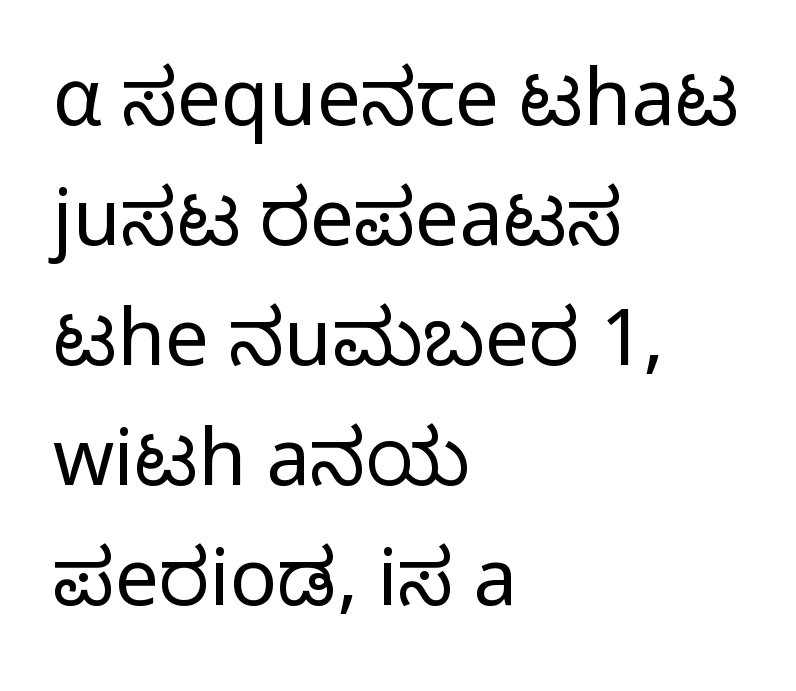
Normally led — the rows are evenly, conventionally spaced. Unbolded letterforms with no extra heft. The rendering keeps characters at their native spacing. The text block is weighted toward the left margin, trailing off unevenly rightward. Ordinary non-slanted type is in use. Spacing verdict: proportional, widths tailored to each character.
